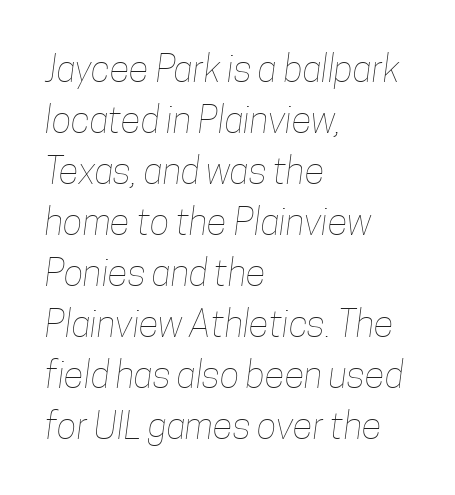
{"bold": "no", "weight": "thin", "width": "condensed", "stroke_contrast": "low", "x_height": "medium", "monospaced": "no", "underline": "no", "align": "left", "line_spacing": "normal", "line_spacing_ratio": 1.38, "letter_spacing": "normal", "letter_spacing_em": 0.0, "glyph_px": 37}
